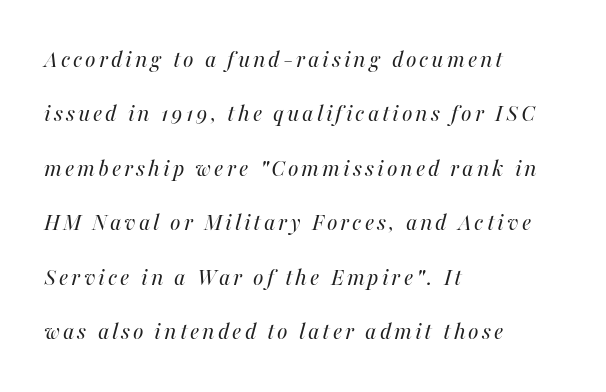
Q: Is the text bold? A: No.
Q: Is the text italic (slanted)? A: Yes, it leans right by about 16 degrees.
Q: Is the text underlined? A: No.
Q: How is the paragraph aligned? A: Left-aligned.
Q: Is the spacing between lines tight, normal or loose? A: Loose.
